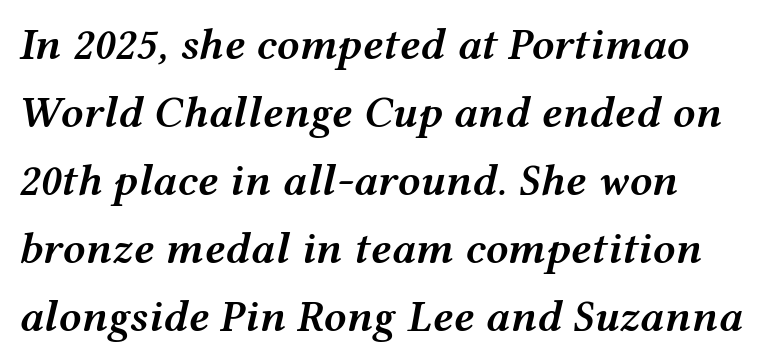
Q: Is the text bold? A: Semi-bold.
Q: Is the text italic (slanted)? A: Yes, it leans right by about 12 degrees.
Q: Is the text underlined? A: No.
Q: How is the paragraph aligned? A: Left-aligned.
Q: Is the spacing between letters normal or unusually wide? A: Normal.
Q: Is the spacing between lines tight, normal or loose? A: Normal.
Q: Width (condensed, normal, or wide)? A: Wide.
Q: Stroke contrast? A: Medium.
Q: x-height? A: Medium.
Q: Monospaced? A: No.
